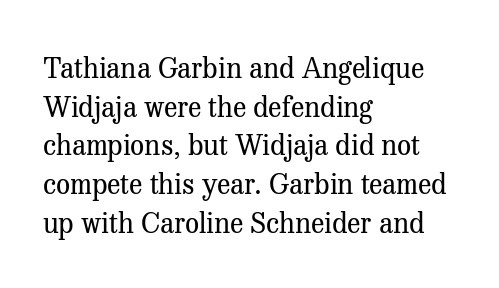
Each letter keeps its own natural width here, so spacing adapts to shape. The weight tops out at a normal text grade. A typesetter would label this face a serif. The line-height multiplier appears to be the usual default. This sample uses an upright cut, with every glyph sitting square on the baseline.
